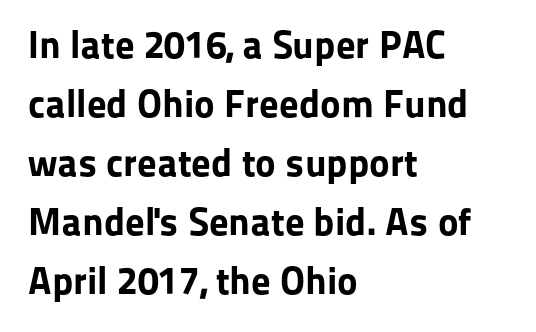
Q: Is the text bold? A: Yes.
Q: Is the text italic (slanted)? A: No, it is upright.
Q: Is the typeface a serif or a sans-serif typeface? A: Sans-serif.
Q: Is the text underlined? A: No.
Q: How is the paragraph aligned? A: Left-aligned.
Q: Is the spacing between letters normal or unusually wide? A: Normal.
Q: Is the spacing between lines tight, normal or loose? A: Normal.
Q: Width (condensed, normal, or wide)? A: Normal.
Q: Stroke contrast? A: Low.
Q: x-height? A: Medium.
Q: Monospaced? A: No.
